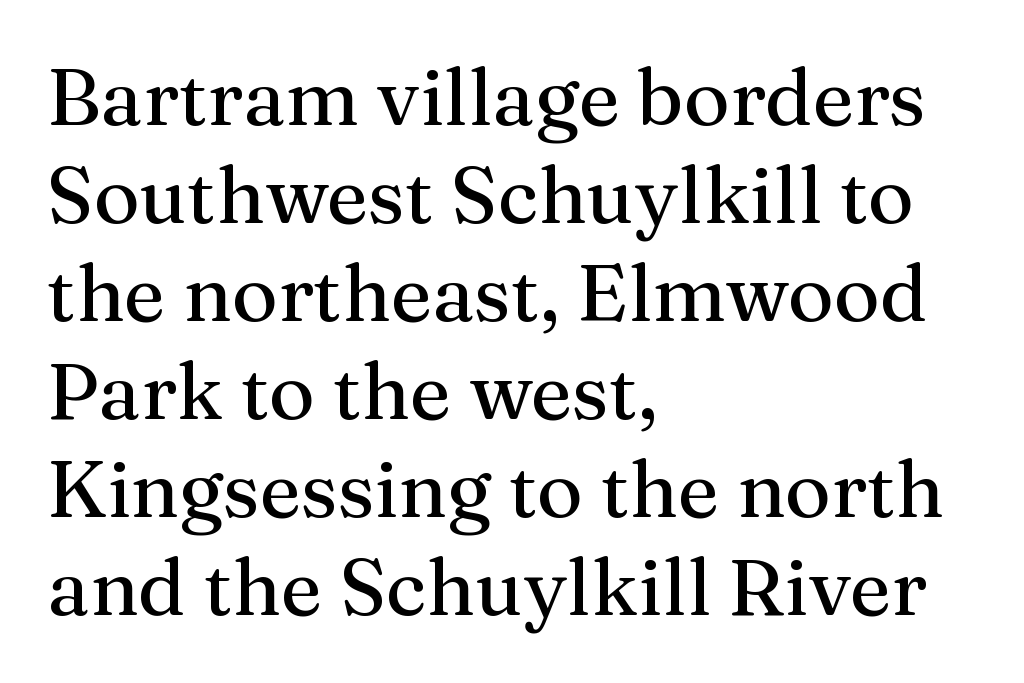
Q: Is the text italic (slanted)? A: No, it is upright.
Q: Is the typeface a serif or a sans-serif typeface? A: Serif.
Q: Is the text underlined? A: No.
Q: How is the paragraph aligned? A: Left-aligned.
Q: Is the spacing between letters normal or unusually wide? A: Normal.
Q: Width (condensed, normal, or wide)? A: Normal.
Q: Stroke contrast? A: Medium.
Q: x-height? A: Medium.
Q: Monospaced? A: No.
